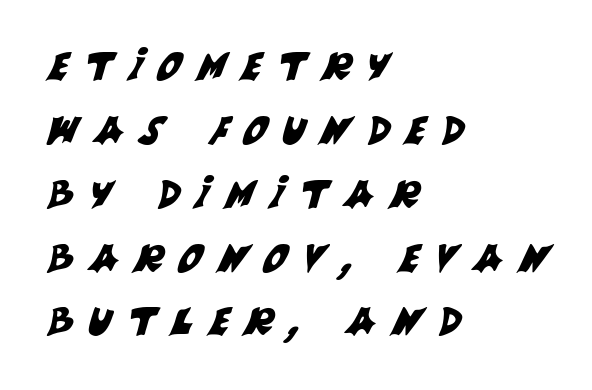
{"serif": "no", "width": "normal", "stroke_contrast": "medium", "x_height": "large", "monospaced": "no", "underline": "no", "align": "left", "line_spacing": "normal", "line_spacing_ratio": 1.68, "letter_spacing": "wide", "letter_spacing_em": 0.42, "glyph_px": 38}
